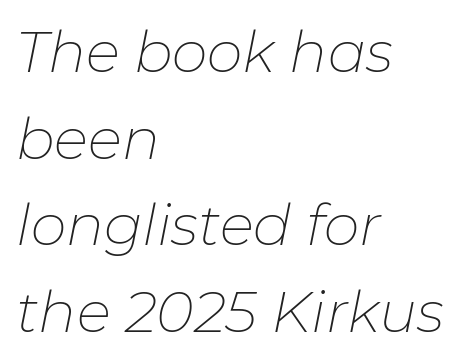
The image shows 57 px thin type, italic (leaning right); set left-aligned, normal line spacing (1.52x), normal letter spacing, not underlined; low stroke contrast and a medium x-height.
